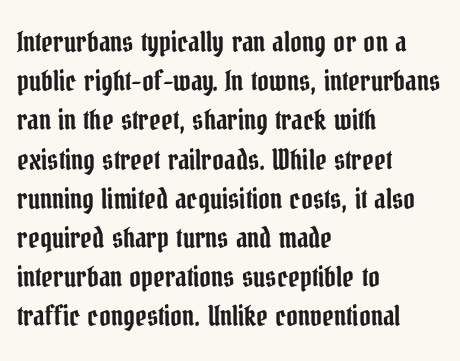
Q: Is the text italic (slanted)? A: No, it is upright.
Q: Is the typeface a serif or a sans-serif typeface? A: Serif.
Q: Is the text underlined? A: No.
Q: How is the paragraph aligned? A: Left-aligned.
Q: Is the spacing between letters normal or unusually wide? A: Normal.
Q: Is the spacing between lines tight, normal or loose? A: Normal.
Q: Width (condensed, normal, or wide)? A: Condensed.
Q: Stroke contrast? A: Low.
Q: x-height? A: Medium.
Q: Monospaced? A: No.
